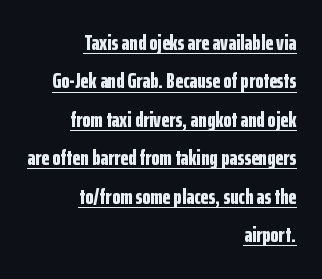
{"italic": "no", "bold": "yes", "underline": "yes", "align": "right", "line_spacing_ratio": 1.83, "letter_spacing": "normal", "letter_spacing_em": 0.0, "glyph_px": 21}
